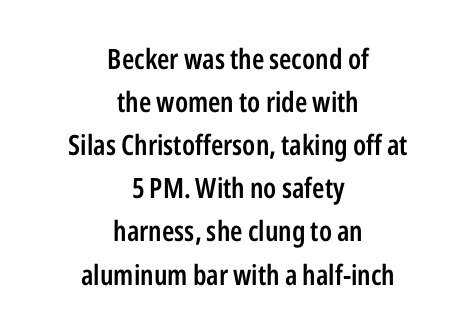
The image shows 28 px semibold, condensed sans-serif type, upright; set centered, normal line spacing (1.54x), normal letter spacing, not underlined; low stroke contrast and a medium x-height.
